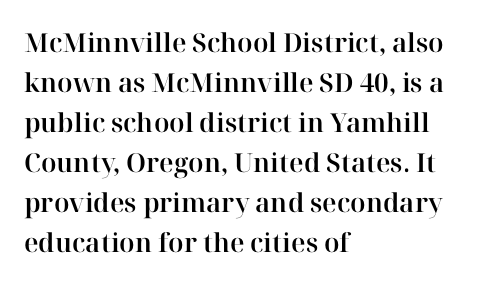
{"italic": "no", "underline": "no", "align": "left", "line_spacing": "normal", "line_spacing_ratio": 1.54, "letter_spacing": "normal", "letter_spacing_em": 0.0, "glyph_px": 26}
